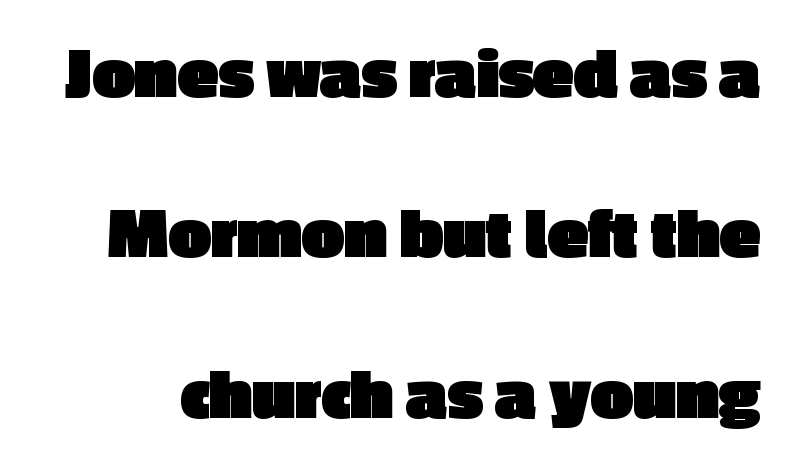
{"serif": "no", "italic": "no", "bold": "yes", "weight": "heavy", "width": "normal", "x_height": "medium", "monospaced": "no", "underline": "no", "line_spacing": "loose", "line_spacing_ratio": 2.14, "letter_spacing": "normal", "letter_spacing_em": 0.0, "glyph_px": 75}
